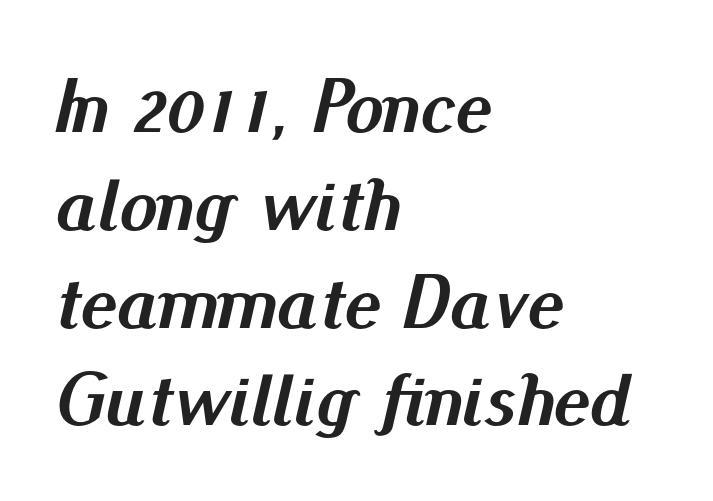
The image shows 77 px semibold type, italic (leaning right); set left-aligned, normal line spacing (1.27x), normal letter spacing, not underlined; medium stroke contrast and a small x-height.
